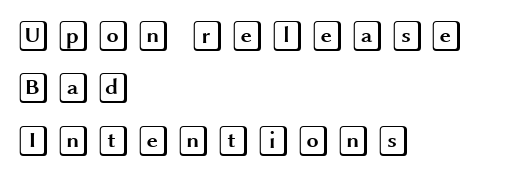
Q: Is the text italic (slanted)? A: No, it is upright.
Q: Is the text underlined? A: No.
Q: How is the paragraph aligned? A: Left-aligned.
Q: Is the spacing between lines tight, normal or loose? A: Normal.
Q: Width (condensed, normal, or wide)? A: Wide.
Q: x-height? A: Large.
